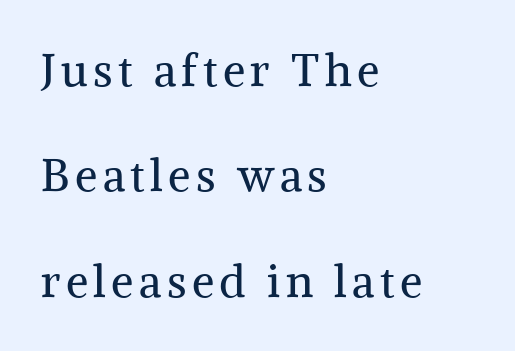
Q: Is the text bold? A: No.
Q: Is the text italic (slanted)? A: No, it is upright.
Q: Is the typeface a serif or a sans-serif typeface? A: Serif.
Q: Is the text underlined? A: No.
Q: How is the paragraph aligned? A: Left-aligned.
Q: Is the spacing between lines tight, normal or loose? A: Loose.
Q: Width (condensed, normal, or wide)? A: Normal.
Q: Stroke contrast? A: Medium.
Q: x-height? A: Medium.
Q: Monospaced? A: No.
